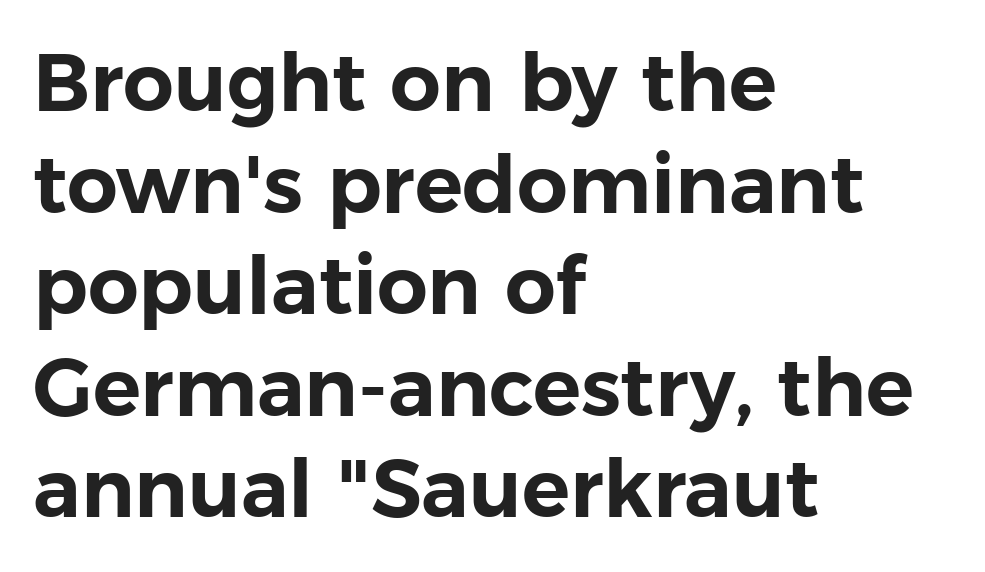
Each letter keeps its own natural width here, so spacing adapts to shape. Do the letters lean? They stand straight. Typographically, this falls in the sans-serif category. Does the copy run flush right? No — it runs flush left. Nothing unusual about the tracking: characters are spaced as the font intends. Descenders hang freely into open space.
